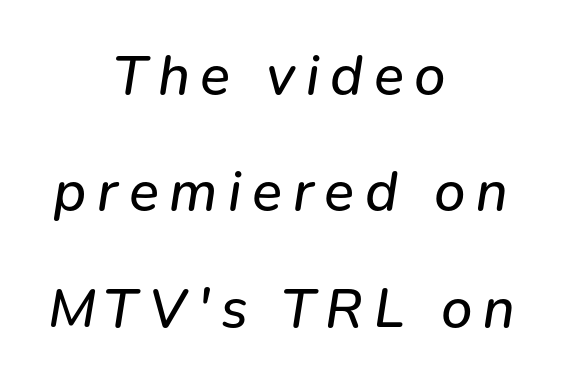
Q: Is the text bold? A: No.
Q: Is the text italic (slanted)? A: Yes, it leans right by about 9 degrees.
Q: Is the text underlined? A: No.
Q: How is the paragraph aligned? A: Centered.
Q: Is the spacing between lines tight, normal or loose? A: Loose.
Q: Width (condensed, normal, or wide)? A: Normal.
Q: Stroke contrast? A: Low.
Q: x-height? A: Medium.
Q: Monospaced? A: No.
